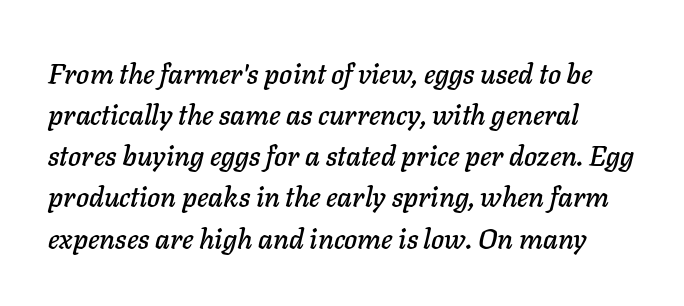
The image shows 28 px text type, italic (leaning right); set normal line spacing (1.47x), normal letter spacing, not underlined; low stroke contrast and a medium x-height.
